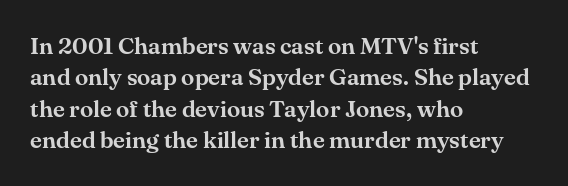
Q: Is the text italic (slanted)? A: No, it is upright.
Q: Is the text underlined? A: No.
Q: How is the paragraph aligned? A: Left-aligned.
Q: Is the spacing between letters normal or unusually wide? A: Normal.
Q: Is the spacing between lines tight, normal or loose? A: Normal.
